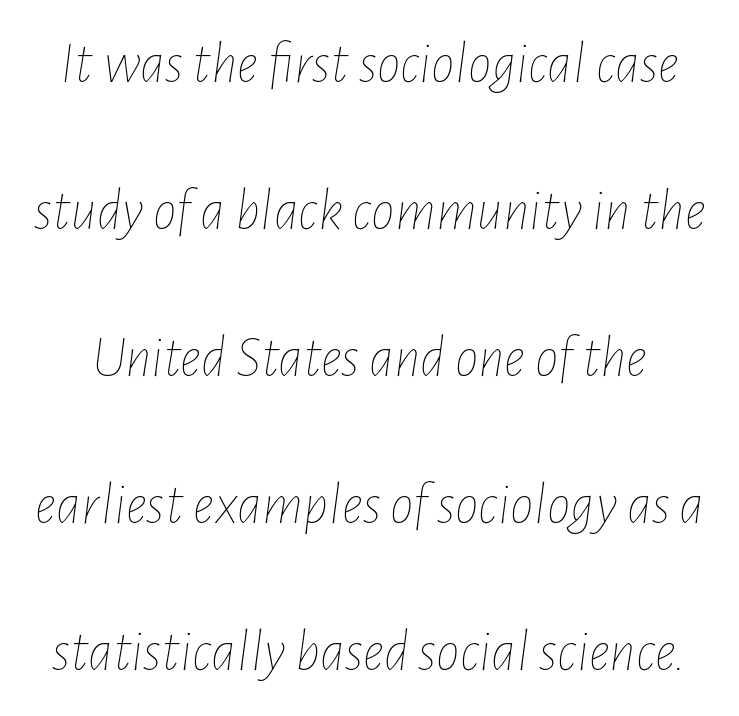
Q: Is the text bold? A: No.
Q: Is the text italic (slanted)? A: Yes, it leans right by about 7 degrees.
Q: Is the text underlined? A: No.
Q: Is the spacing between letters normal or unusually wide? A: Normal.
Q: Is the spacing between lines tight, normal or loose? A: Loose.
Q: Width (condensed, normal, or wide)? A: Condensed.
Q: Stroke contrast? A: Low.
Q: x-height? A: Medium.
Q: Monospaced? A: No.
